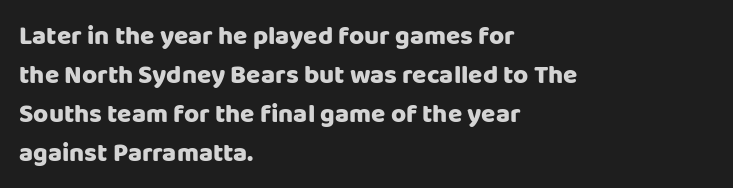
The image shows 26 px text type, upright; set left-aligned, normal line spacing (1.5x), normal letter spacing, not underlined.
